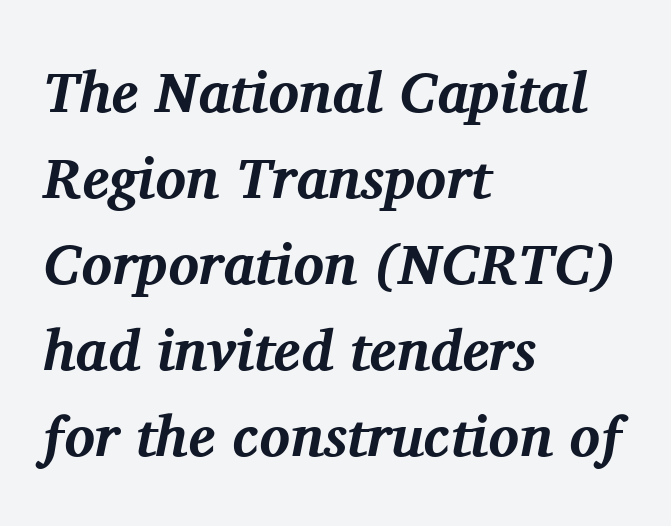
{"serif": "yes", "italic": "yes", "lean": "right", "slant_degrees": 11, "bold": "yes", "weight": "bold", "width": "normal", "stroke_contrast": "medium", "x_height": "medium", "monospaced": "no", "underline": "no", "align": "left", "line_spacing": "normal", "line_spacing_ratio": 1.51, "letter_spacing": "normal", "letter_spacing_em": 0.0, "glyph_px": 57}
